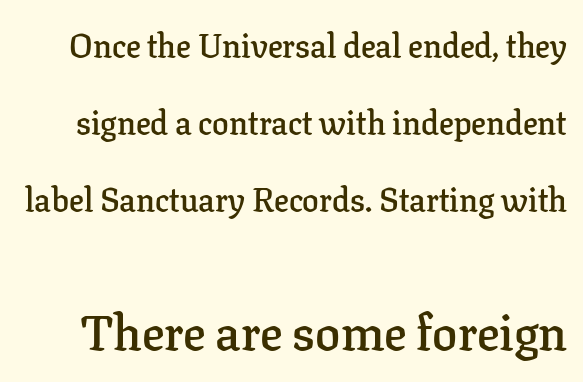
The image shows 50 px semibold serif type, upright; set loose line spacing (2.34x), normal letter spacing, not underlined; the second (bottom) block is 1.52x larger; low stroke contrast and a medium x-height.
